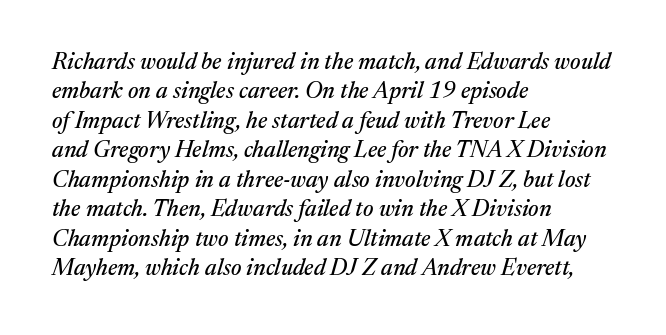
{"italic": "yes", "lean": "right", "slant_degrees": 17, "underline": "no", "align": "left", "line_spacing": "normal", "line_spacing_ratio": 1.28, "letter_spacing": "normal", "letter_spacing_em": 0.0, "glyph_px": 23}
